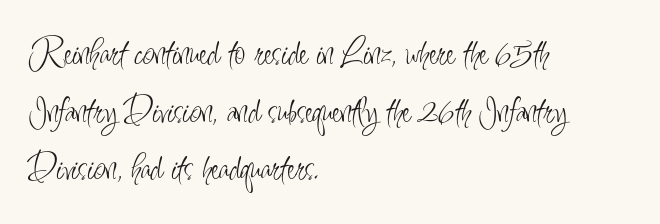
Horizontal alignment here is leftward, the default for most running prose. The face used here is a sans, in the tradition of grotesques and geometrics. Looks like regular typesetting: each glyph gets only the width it needs. Decoration check: the copy has no underline. These glyphs show unthickened strokes, regular width or finer.
